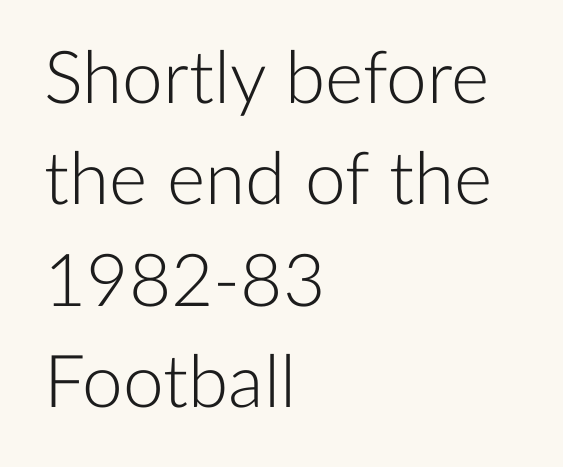
The rendering uses natural spacing where letterforms have individual widths. Stroke terminals: plain, sans-serif. Ink coverage per letter is moderate at most. Leftover space on each line is placed entirely after the last word. Quick note: interline space is typical. Spacing between characters is what you'd get straight out of the box.
